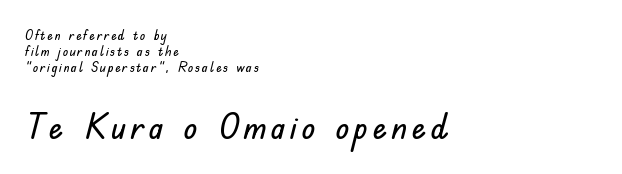
{"serif": "no", "width": "normal", "stroke_contrast": "low", "x_height": "small", "monospaced": "no", "underline": "no", "align": "left", "line_spacing": "tight", "line_spacing_ratio": 1.15, "larger_block": "second", "size_ratio": 2.57, "glyph_px": 36}
